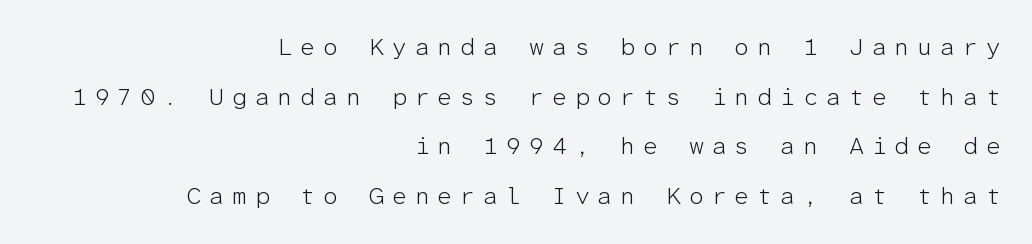
{"italic": "no", "bold": "no", "underline": "no", "align": "right", "line_spacing": "loose", "line_spacing_ratio": 2.07, "letter_spacing": "wide", "letter_spacing_em": 0.32, "glyph_px": 24}
